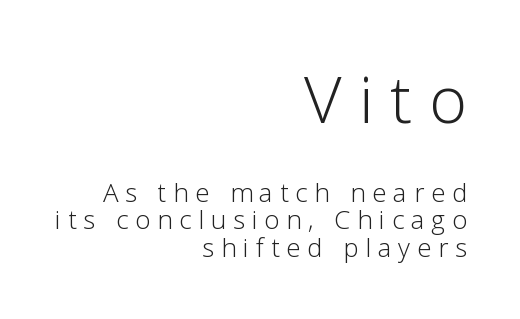
Q: Is the text bold? A: No.
Q: Is the text italic (slanted)? A: No, it is upright.
Q: Is the typeface a serif or a sans-serif typeface? A: Sans-serif.
Q: Is the text underlined? A: No.
Q: How is the paragraph aligned? A: Right-aligned.
Q: Is the spacing between letters normal or unusually wide? A: Unusually wide.
Q: Is the spacing between lines tight, normal or loose? A: Tight.
Q: Which block of text is set in a larger size, the first (top) or the second (bottom)? A: The first (top) one.
Q: Width (condensed, normal, or wide)? A: Normal.
Q: Stroke contrast? A: Low.
Q: x-height? A: Medium.
Q: Monospaced? A: No.
